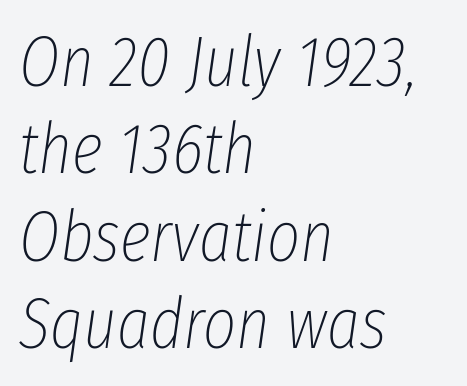
{"italic": "yes", "lean": "right", "slant_degrees": 8, "bold": "no", "weight": "thin", "width": "condensed", "stroke_contrast": "low", "x_height": "medium", "monospaced": "no", "underline": "no", "align": "left", "line_spacing_ratio": 1.23, "letter_spacing": "normal", "letter_spacing_em": 0.0, "glyph_px": 71}
